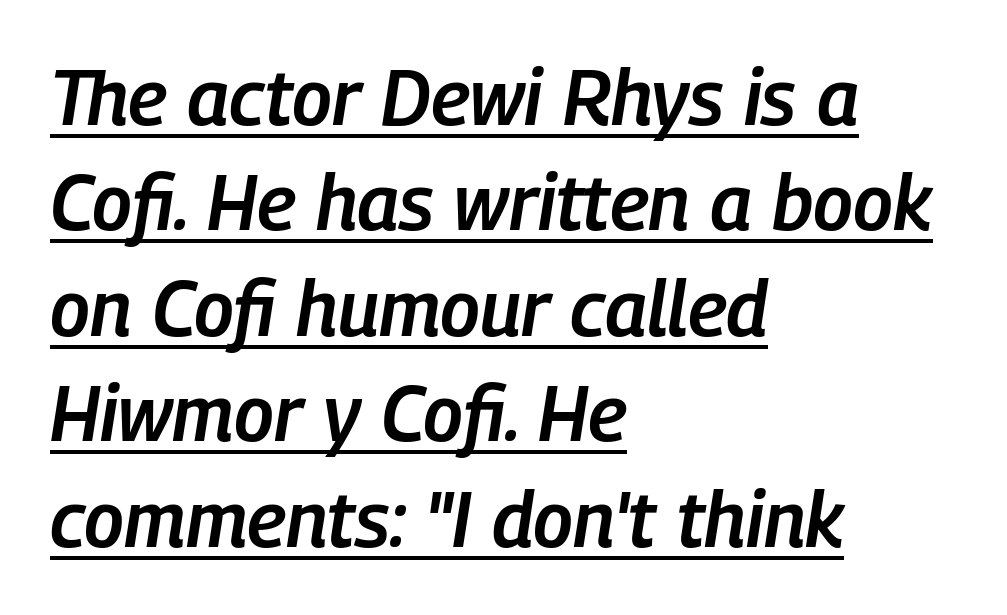
{"italic": "yes", "lean": "right", "slant_degrees": 9, "bold": "semi", "weight": "semibold", "width": "condensed", "stroke_contrast": "low", "x_height": "medium", "monospaced": "no", "underline": "yes", "align": "left", "line_spacing": "normal", "line_spacing_ratio": 1.37, "letter_spacing": "normal", "letter_spacing_em": 0.0, "glyph_px": 77}
